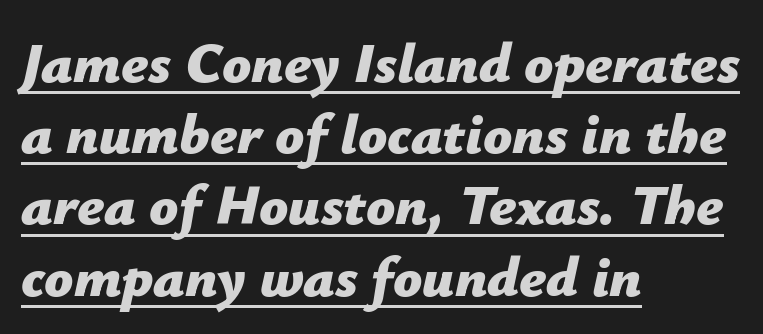
Between one letter and the next there's only the usual sliver of space. Quick note: interline space is typical. Varying glyph widths throughout — classic text-font behaviour. A rule runs beneath these lines of type.
